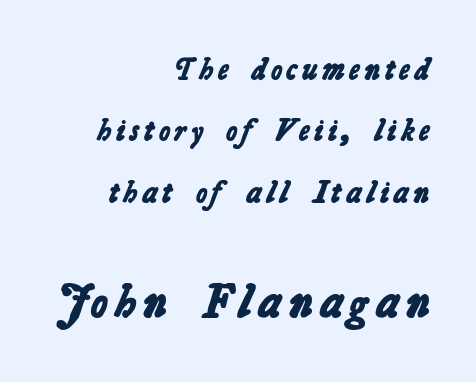
Q: Is the text bold? A: Yes.
Q: Is the typeface a serif or a sans-serif typeface? A: Sans-serif.
Q: Is the text underlined? A: No.
Q: How is the paragraph aligned? A: Right-aligned.
Q: Is the spacing between lines tight, normal or loose? A: Loose.
Q: Which block of text is set in a larger size, the first (top) or the second (bottom)? A: The second (bottom) one.
Q: Width (condensed, normal, or wide)? A: Normal.
Q: Stroke contrast? A: Low.
Q: x-height? A: Medium.
Q: Monospaced? A: No.
